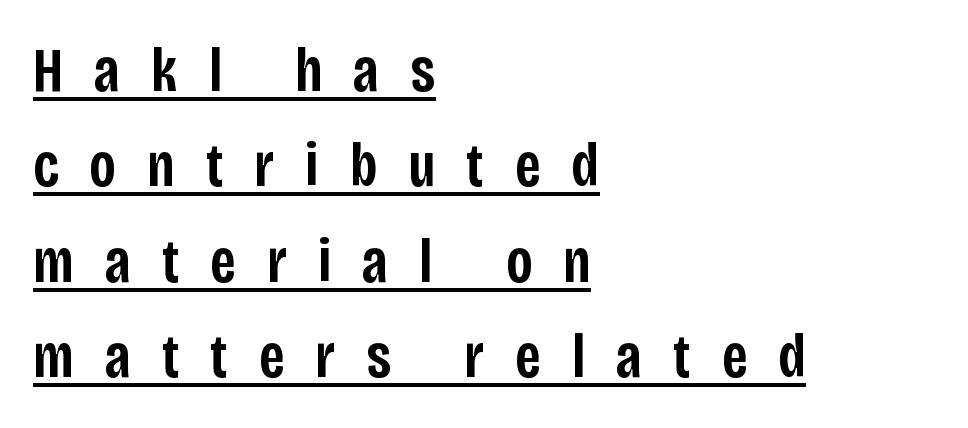
Q: Is the text bold? A: Semi-bold.
Q: Is the text italic (slanted)? A: No, it is upright.
Q: Is the typeface a serif or a sans-serif typeface? A: Sans-serif.
Q: Is the text underlined? A: Yes.
Q: How is the paragraph aligned? A: Left-aligned.
Q: Is the spacing between letters normal or unusually wide? A: Unusually wide.
Q: Is the spacing between lines tight, normal or loose? A: Normal.
Q: Width (condensed, normal, or wide)? A: Condensed.
Q: Stroke contrast? A: Low.
Q: x-height? A: Large.
Q: Monospaced? A: No.
